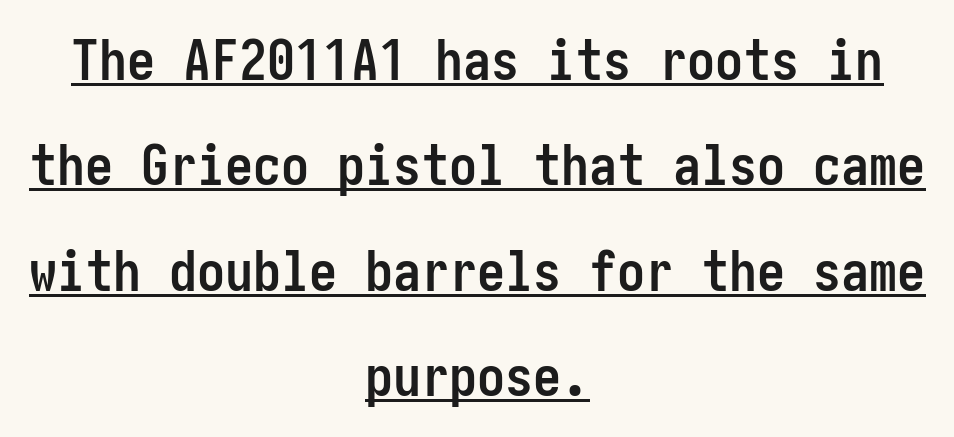
The image shows 56 px semibold, condensed sans-serif type, upright; set centered, line spacing 1.88x, normal letter spacing, underlined; low stroke contrast and a medium x-height.
